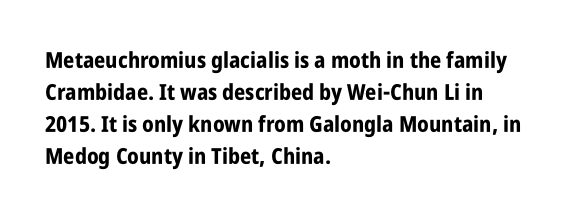
{"italic": "no", "bold": "yes", "underline": "no", "align": "left", "line_spacing": "normal", "line_spacing_ratio": 1.46, "letter_spacing": "normal", "letter_spacing_em": 0.0, "glyph_px": 22}
